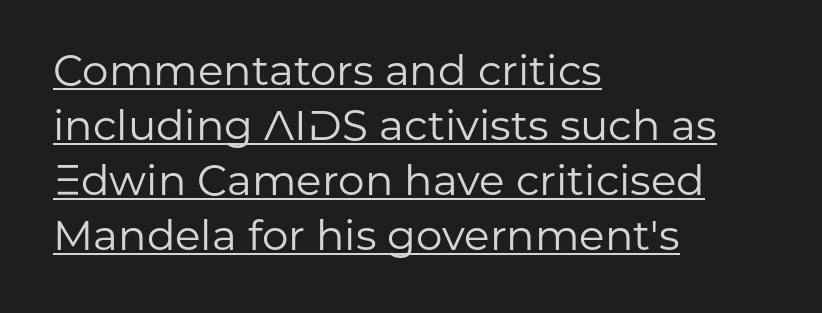
The image shows 42 px regular-weight sans-serif type, upright; set left-aligned, normal line spacing (1.31x), normal letter spacing, underlined; low stroke contrast and a medium x-height.
